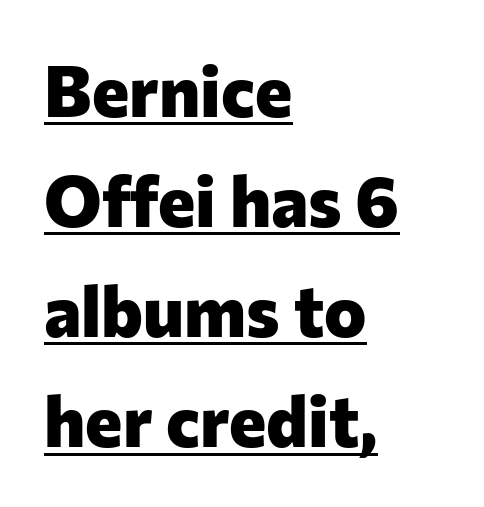
Q: Is the text bold? A: Yes.
Q: Is the text italic (slanted)? A: No, it is upright.
Q: Is the typeface a serif or a sans-serif typeface? A: Sans-serif.
Q: Is the text underlined? A: Yes.
Q: How is the paragraph aligned? A: Left-aligned.
Q: Is the spacing between letters normal or unusually wide? A: Normal.
Q: Is the spacing between lines tight, normal or loose? A: Normal.
Q: Width (condensed, normal, or wide)? A: Normal.
Q: Stroke contrast? A: Low.
Q: x-height? A: Medium.
Q: Monospaced? A: No.
